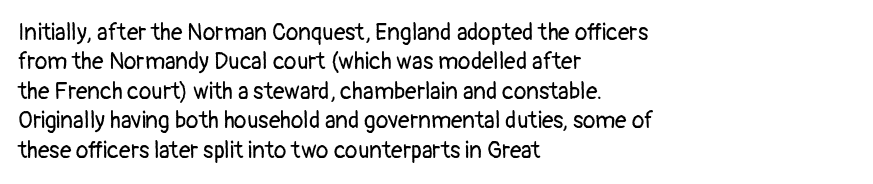
The image shows 23 px text type, upright; set left-aligned, normal line spacing (1.28x), normal letter spacing, not underlined.
